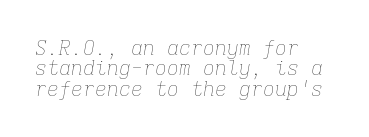
The image shows 20 px text type, italic (leaning right); set left-aligned, tight line spacing (1.02x), normal letter spacing, not underlined.
